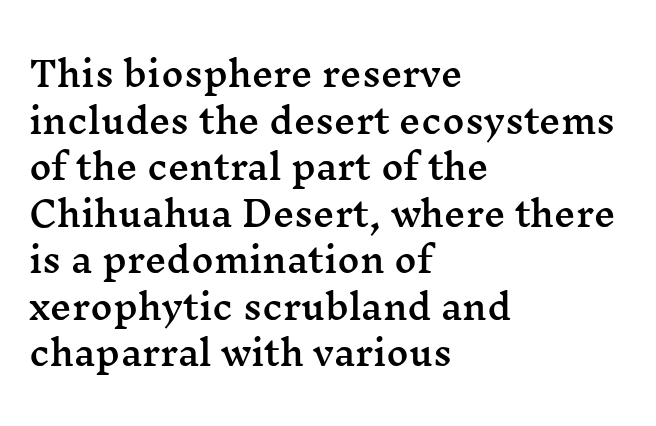
{"serif": "yes", "italic": "no", "width": "wide", "stroke_contrast": "medium", "x_height": "medium", "monospaced": "no", "underline": "no", "align": "left", "line_spacing": "normal", "line_spacing_ratio": 1.37, "letter_spacing": "normal", "letter_spacing_em": 0.0, "glyph_px": 34}
